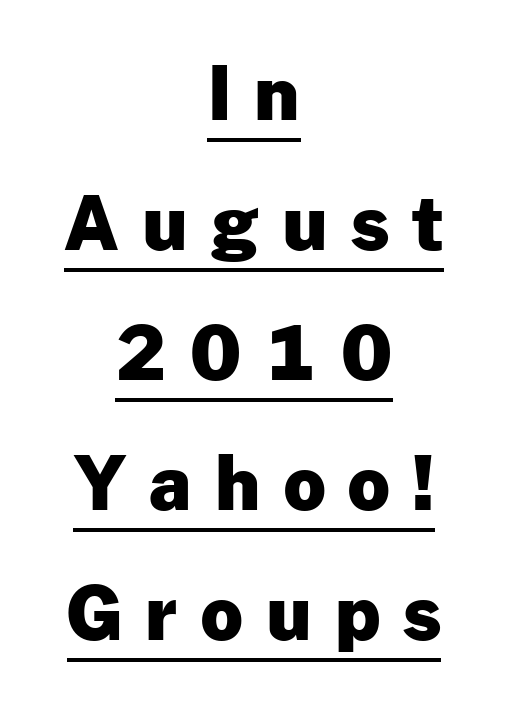
This sample uses expanded letter spacing, leaving extra air between glyphs. Italic? Not at all — the glyphs are vertical. Each glyph is drawn with heavy, bold strokes. Proportional: the letters do not fall into vertical columns. A sans-serif font was chosen for this passage. The setting favours the middle, as headings and verse often do.
